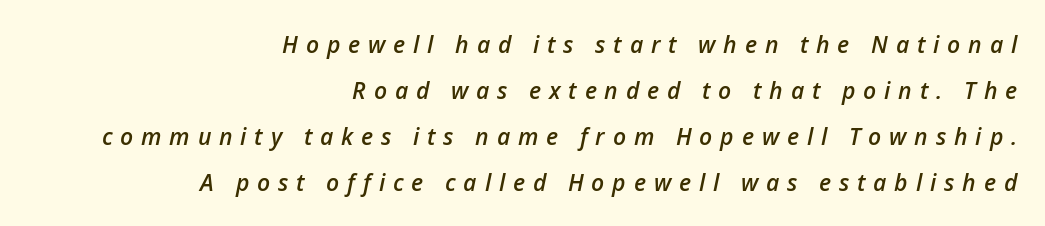
In terms of weight, the rendering is demibold, just under bold. The vertical gap from one line to the next is large. Alignment: flush right. The specimen omits any rule beneath the text block's lines. The tracking jumps out immediately: characters are airy and widely separated. Notice how the stems are inclined rather than vertical — that's the hallmark of italics.
